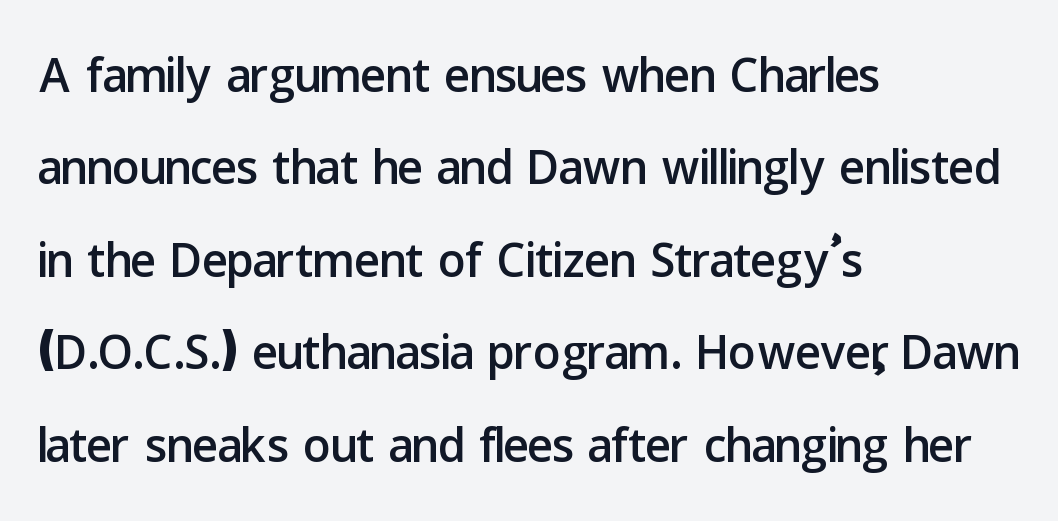
{"serif": "no", "italic": "no", "width": "normal", "stroke_contrast": "low", "x_height": "medium", "monospaced": "no", "underline": "no", "align": "left", "line_spacing": "normal", "line_spacing_ratio": 1.36, "letter_spacing": "normal", "letter_spacing_em": 0.0, "glyph_px": 68}
